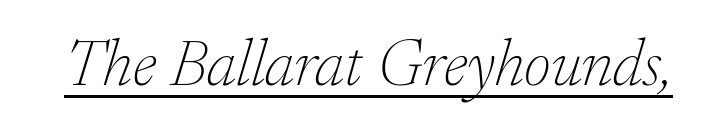
{"serif": "yes", "italic": "yes", "lean": "right", "slant_degrees": 17, "bold": "no", "weight": "thin", "width": "normal", "stroke_contrast": "low", "x_height": "small", "monospaced": "no", "underline": "yes", "letter_spacing": "normal", "letter_spacing_em": 0.0, "glyph_px": 66}
